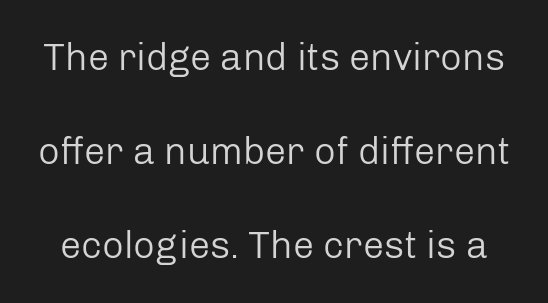
Varying glyph widths throughout — classic text-font behaviour. Is this a sans? Yes — the strokes have no serifs. Ordinary non-slanted type is in use. Quick note: interline space is abundant. Nobody drew a line under any word here.
